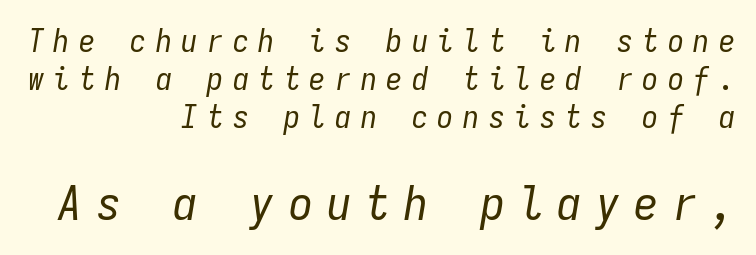
Caption: multi-line text, flush right, ragged left. The whole block is typeset with a tilt. The weight would be labelled regular, book, light, or lighter still. The following chunk of copy outweighs the initial chunk in type size. The rendering inserts visible extra space after every character. Bare-footed words on every line.
